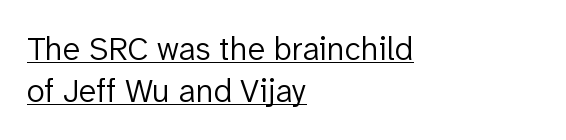
The image shows 33 px light sans-serif type, upright; set left-aligned, normal line spacing (1.26x), normal letter spacing, underlined; low stroke contrast and a medium x-height.
